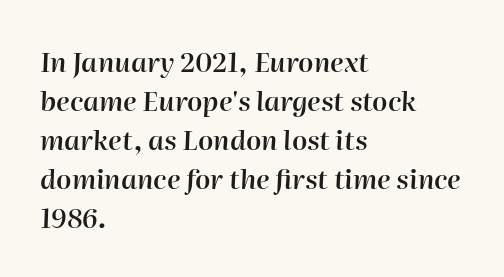
Q: Is the text bold? A: Semi-bold.
Q: Is the text italic (slanted)? A: Yes, it leans right by about 2 degrees.
Q: Is the text underlined? A: No.
Q: How is the paragraph aligned? A: Left-aligned.
Q: Is the spacing between letters normal or unusually wide? A: Normal.
Q: Is the spacing between lines tight, normal or loose? A: Normal.
